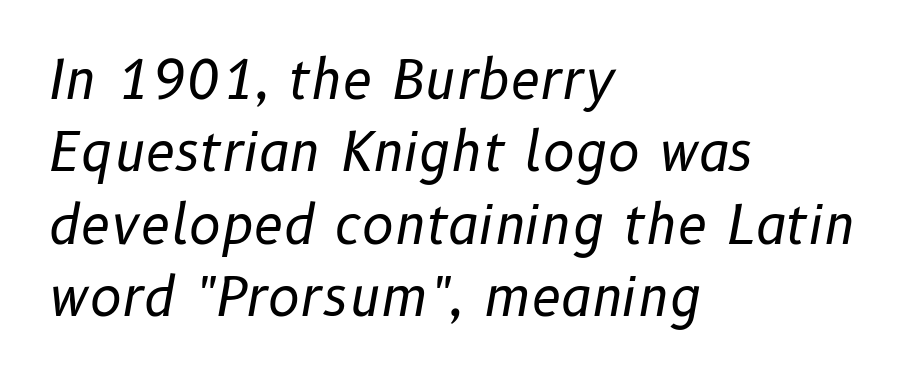
Horizontal bands of white between lines are of average thickness. Bold? No — there's no thickening of the strokes. You could not count columns in this text — the font is proportionally spaced. Check under the words: just untouched page.
